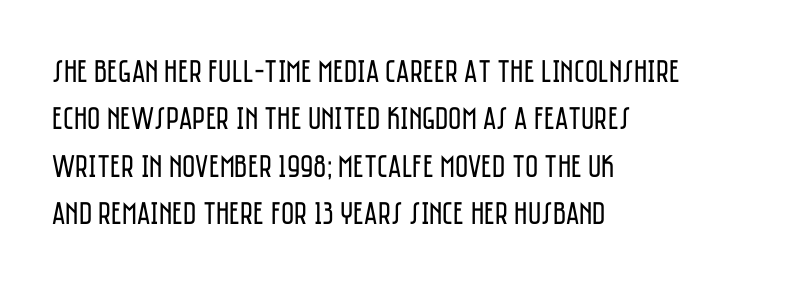
{"serif": "no", "italic": "no", "bold": "no", "weight": "regular", "width": "condensed", "stroke_contrast": "low", "x_height": "large", "monospaced": "no", "underline": "no", "align": "left", "line_spacing": "normal", "line_spacing_ratio": 1.48, "letter_spacing": "normal", "letter_spacing_em": 0.0, "glyph_px": 32}
